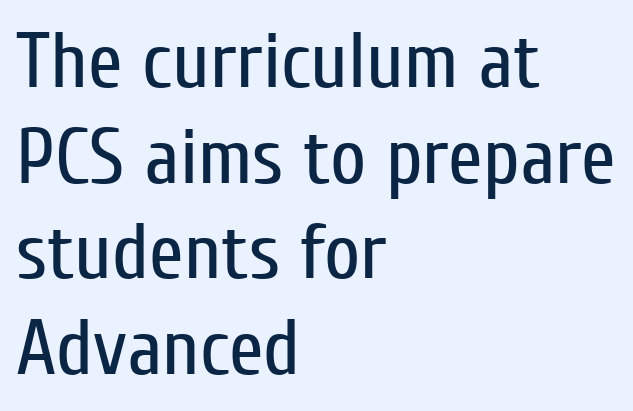
Caption: face not bold, strokes unweighted. Typeset ragged right — the left edge is the straight one. Default kerning and tracking; the words read as compact shapes. Letterform terminals end flat and unadorned throughout the passage. The letters stand straight up with perfectly vertical stems. Lines of text with bare space underneath.
